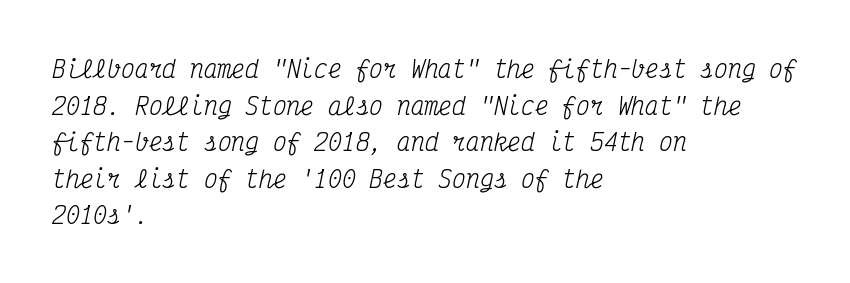
The image shows 23 px text type, italic (leaning right); set left-aligned, normal line spacing (1.59x), normal letter spacing, not underlined.
